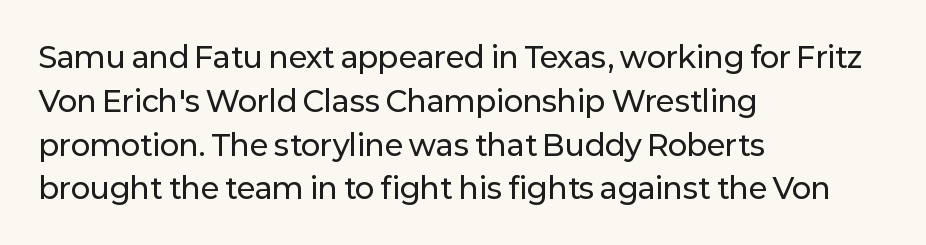
Q: Is the text italic (slanted)? A: No, it is upright.
Q: Is the typeface a serif or a sans-serif typeface? A: Sans-serif.
Q: Is the text underlined? A: No.
Q: How is the paragraph aligned? A: Left-aligned.
Q: Is the spacing between letters normal or unusually wide? A: Normal.
Q: Is the spacing between lines tight, normal or loose? A: Normal.
Q: Width (condensed, normal, or wide)? A: Normal.
Q: Stroke contrast? A: Low.
Q: x-height? A: Medium.
Q: Monospaced? A: No.
